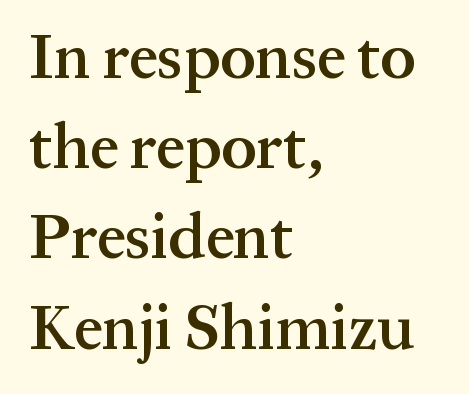
Q: Is the text bold? A: Semi-bold.
Q: Is the text italic (slanted)? A: No, it is upright.
Q: Is the typeface a serif or a sans-serif typeface? A: Serif.
Q: Is the text underlined? A: No.
Q: How is the paragraph aligned? A: Left-aligned.
Q: Is the spacing between letters normal or unusually wide? A: Normal.
Q: Is the spacing between lines tight, normal or loose? A: Normal.
Q: Width (condensed, normal, or wide)? A: Normal.
Q: Stroke contrast? A: Medium.
Q: x-height? A: Medium.
Q: Monospaced? A: No.
